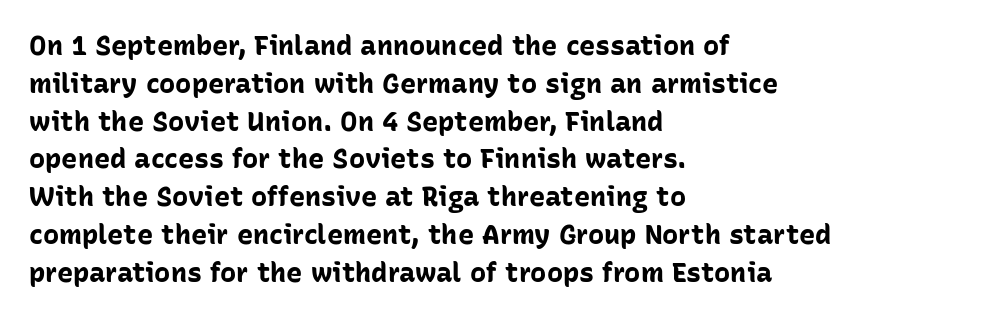
The image shows 27 px bold type, upright; set left-aligned, normal line spacing (1.4x), normal letter spacing, not underlined.
